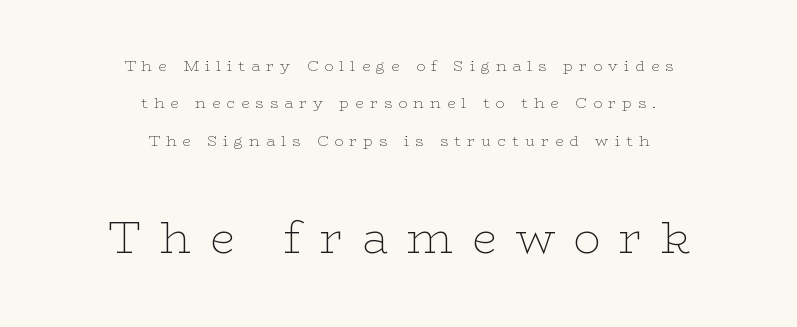
{"serif": "yes", "italic": "no", "bold": "no", "weight": "thin", "width": "wide", "stroke_contrast": "low", "x_height": "medium", "monospaced": "no", "underline": "no", "align": "center", "line_spacing": "loose", "line_spacing_ratio": 2.5, "letter_spacing": "wide", "letter_spacing_em": 0.41, "larger_block": "second", "size_ratio": 3.0, "glyph_px": 45}
